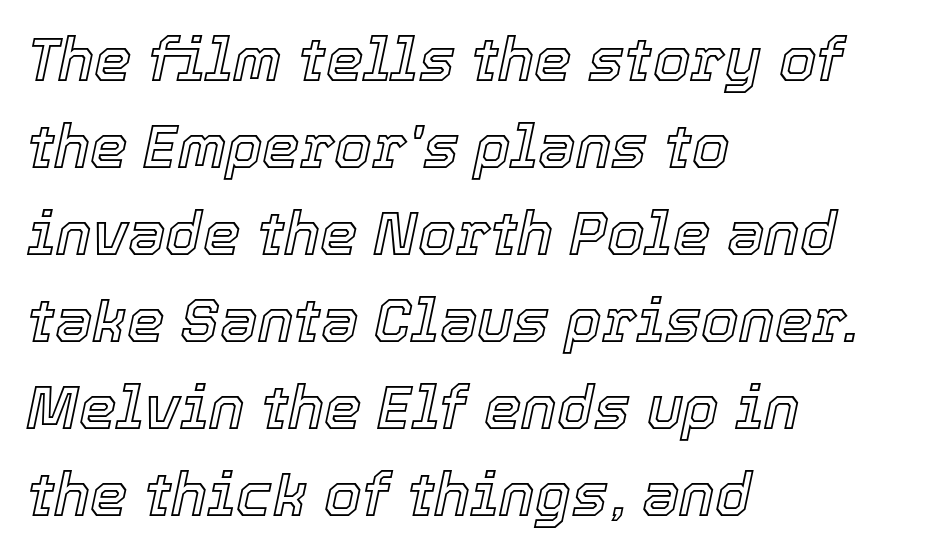
Only glyphs here, with clear space below each row. Caption: multi-line text, flush left, ragged right. Line spacing here is normal. The face used here is proportionally spaced, like ordinary book or web type.
